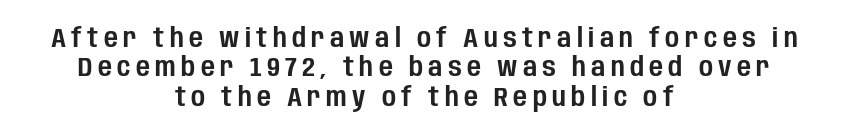
{"italic": "no", "underline": "no", "align": "center", "line_spacing": "tight", "line_spacing_ratio": 1.09, "letter_spacing": "wide", "letter_spacing_em": 0.2, "glyph_px": 27}
